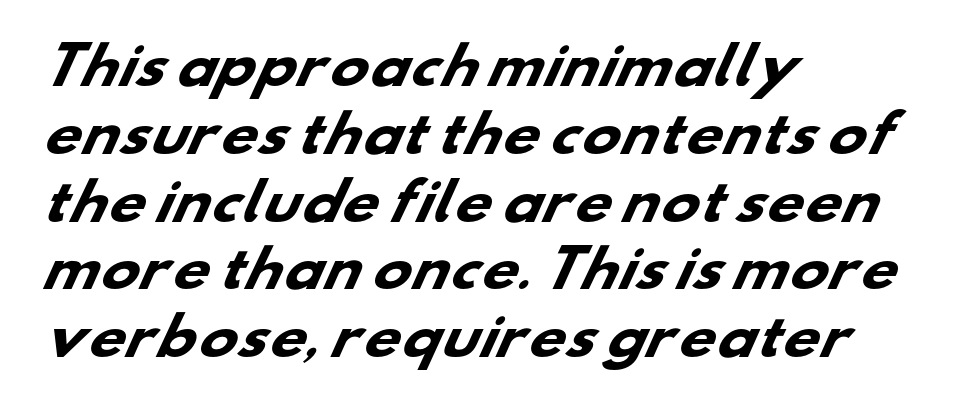
Q: Is the text bold? A: Yes.
Q: Is the typeface a serif or a sans-serif typeface? A: Sans-serif.
Q: Is the text underlined? A: No.
Q: How is the paragraph aligned? A: Left-aligned.
Q: Is the spacing between letters normal or unusually wide? A: Normal.
Q: Is the spacing between lines tight, normal or loose? A: Normal.
Q: Width (condensed, normal, or wide)? A: Wide.
Q: Stroke contrast? A: Low.
Q: x-height? A: Small.
Q: Monospaced? A: No.
